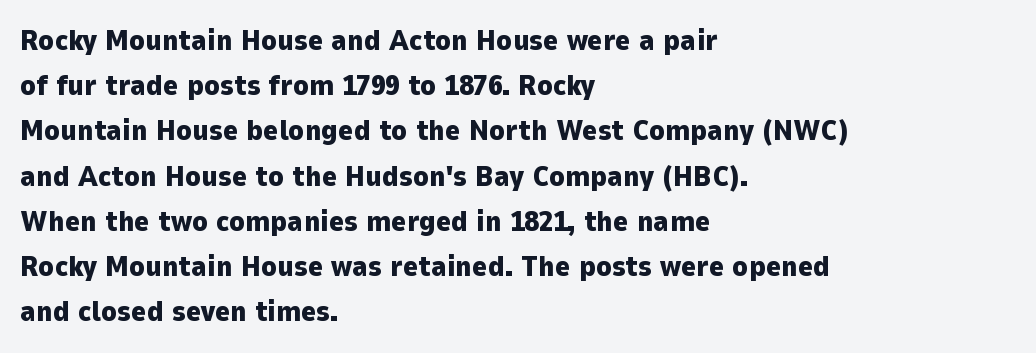
Leading matches the norm, producing a regular column. In CSS terms this would be text-align: left. Does the lettering tilt? It doesn't — this is upright. Unlike a traditional serif, this face leaves its strokes unadorned. These lines keep a tight, regular rhythm from letter to letter. The rendering uses a bold face; every stroke is thick and dark.
